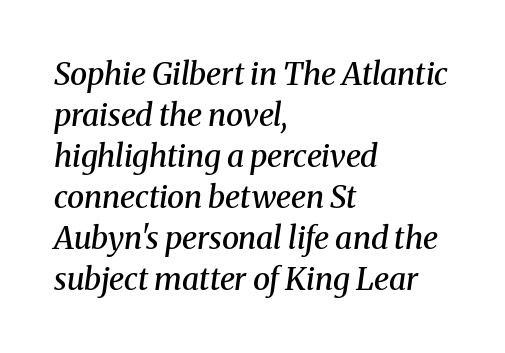
{"serif": "yes", "italic": "yes", "lean": "right", "slant_degrees": 8, "bold": "semi", "weight": "semibold", "width": "normal", "stroke_contrast": "medium", "x_height": "medium", "monospaced": "no", "underline": "no", "align": "left", "line_spacing": "normal", "line_spacing_ratio": 1.32, "letter_spacing": "normal", "letter_spacing_em": 0.0, "glyph_px": 31}
